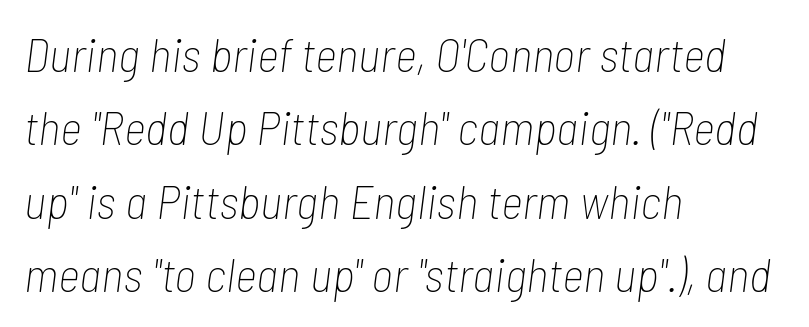
The image shows 48 px thin, condensed type, italic (leaning right); set left-aligned, normal line spacing (1.53x), normal letter spacing, not underlined; low stroke contrast and a medium x-height.
